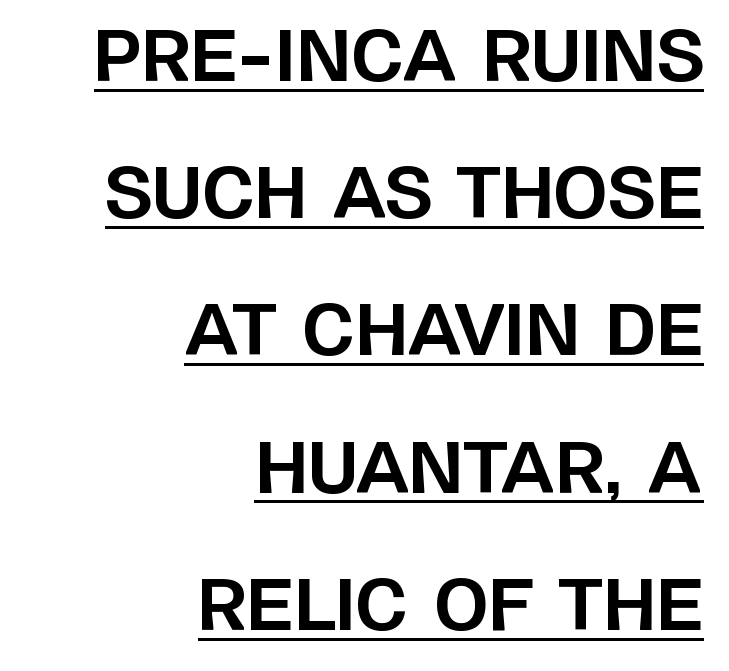
The passage is arranged like a letterhead date or caption credit — flush right. Vertically, the passage feels expansive, rows floating well apart. Does the weight exceed regular? Yes, all the way to bold. Underlining? Definitely there. Designer's note — italics off, roman on. The line texture is even and compact thanks to regular tracking.
